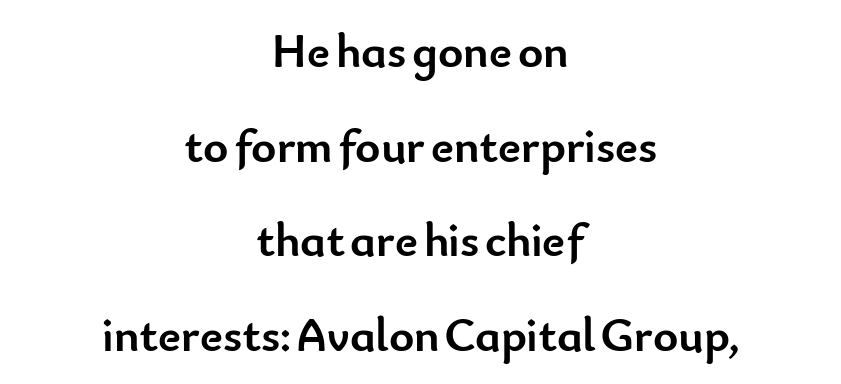
{"serif": "no", "italic": "no", "bold": "yes", "weight": "semibold", "width": "normal", "stroke_contrast": "low", "x_height": "small", "monospaced": "no", "underline": "no", "align": "center", "line_spacing": "loose", "line_spacing_ratio": 1.97, "letter_spacing": "normal", "letter_spacing_em": 0.0, "glyph_px": 48}
